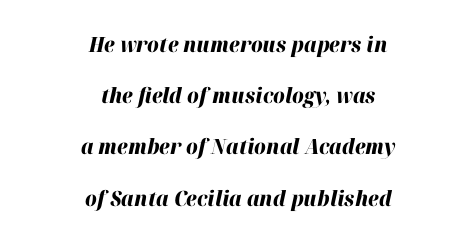
{"italic": "yes", "lean": "right", "slant_degrees": 12, "bold": "yes", "underline": "no", "align": "center", "line_spacing": "loose", "line_spacing_ratio": 2.44, "letter_spacing": "normal", "letter_spacing_em": 0.0, "glyph_px": 21}
